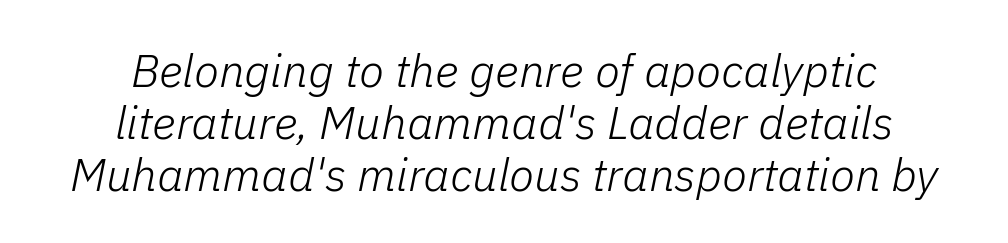
{"italic": "yes", "lean": "right", "slant_degrees": 11, "bold": "no", "weight": "light", "width": "normal", "stroke_contrast": "low", "x_height": "medium", "monospaced": "no", "underline": "no", "align": "center", "line_spacing": "tight", "line_spacing_ratio": 1.13, "letter_spacing": "normal", "letter_spacing_em": 0.0, "glyph_px": 46}
